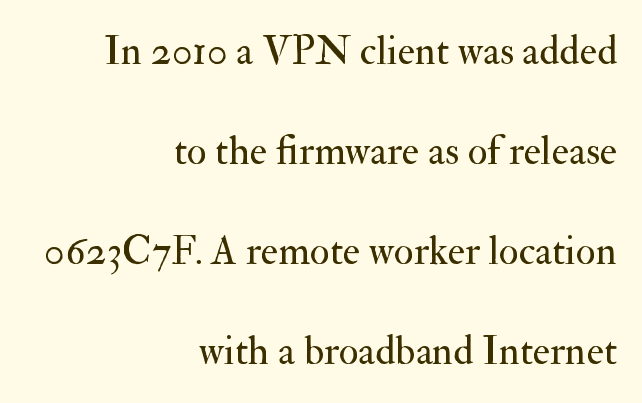
Q: Is the text bold? A: No.
Q: Is the text italic (slanted)? A: No, it is upright.
Q: Is the typeface a serif or a sans-serif typeface? A: Serif.
Q: Is the text underlined? A: No.
Q: How is the paragraph aligned? A: Right-aligned.
Q: Is the spacing between letters normal or unusually wide? A: Normal.
Q: Is the spacing between lines tight, normal or loose? A: Loose.
Q: Width (condensed, normal, or wide)? A: Normal.
Q: Stroke contrast? A: Medium.
Q: x-height? A: Small.
Q: Monospaced? A: No.
